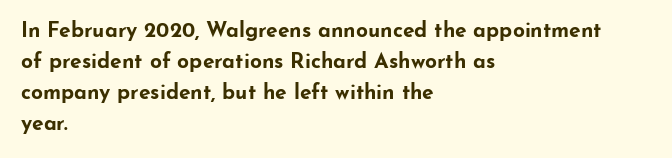
{"italic": "no", "bold": "yes", "underline": "no", "align": "left", "line_spacing": "normal", "line_spacing_ratio": 1.48, "letter_spacing": "normal", "letter_spacing_em": 0.0, "glyph_px": 21}
